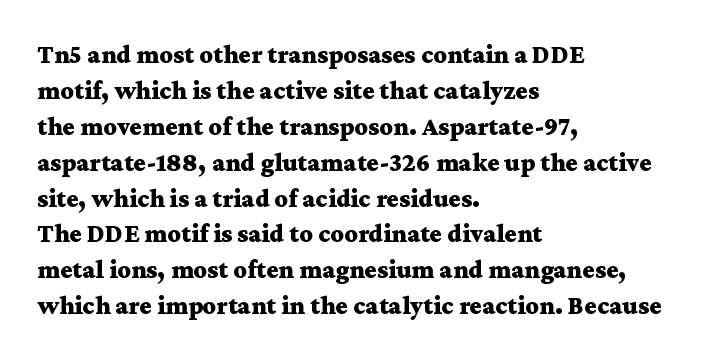
{"italic": "no", "bold": "yes", "underline": "no", "align": "left", "line_spacing": "normal", "line_spacing_ratio": 1.38, "letter_spacing": "normal", "letter_spacing_em": 0.0, "glyph_px": 26}
